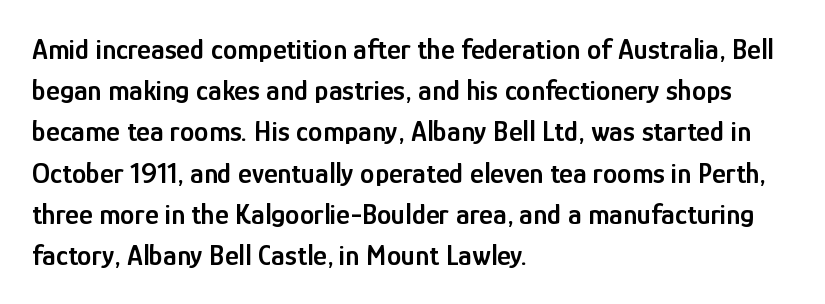
Q: Is the text bold? A: Semi-bold.
Q: Is the text italic (slanted)? A: No, it is upright.
Q: Is the typeface a serif or a sans-serif typeface? A: Sans-serif.
Q: Is the text underlined? A: No.
Q: How is the paragraph aligned? A: Left-aligned.
Q: Is the spacing between letters normal or unusually wide? A: Normal.
Q: Is the spacing between lines tight, normal or loose? A: Normal.
Q: Width (condensed, normal, or wide)? A: Condensed.
Q: Stroke contrast? A: Low.
Q: x-height? A: Medium.
Q: Monospaced? A: No.
